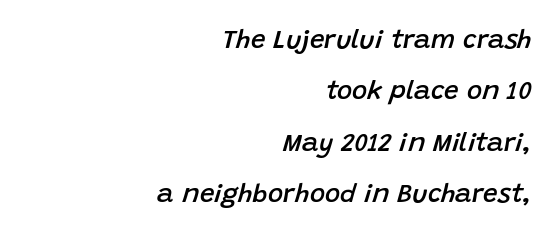
{"italic": "yes", "lean": "right", "slant_degrees": 15, "bold": "semi", "underline": "no", "align": "right", "line_spacing": "loose", "line_spacing_ratio": 1.98, "letter_spacing": "normal", "letter_spacing_em": 0.0, "glyph_px": 26}
